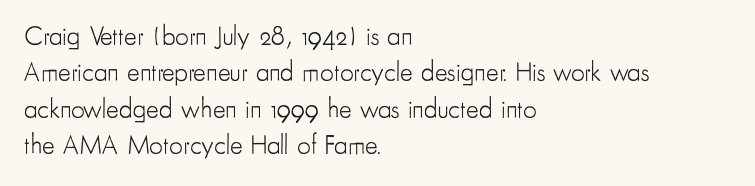
The image shows 27 px text type, upright; set left-aligned, normal line spacing (1.35x), normal letter spacing, not underlined.
